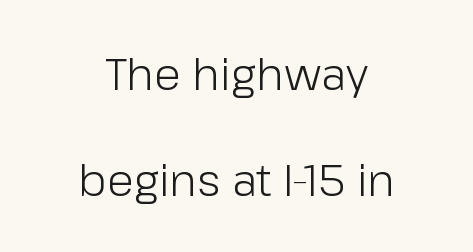
Nothing heavy about these letters — not bold at all. A typesetter would mark this as roman, not italic. Proportional: the letters do not fall into vertical columns. The compositor balanced each line on the midline. A clean baseline with only descenders dipping below it. Horizontal bands of white between lines are thick stripes.
